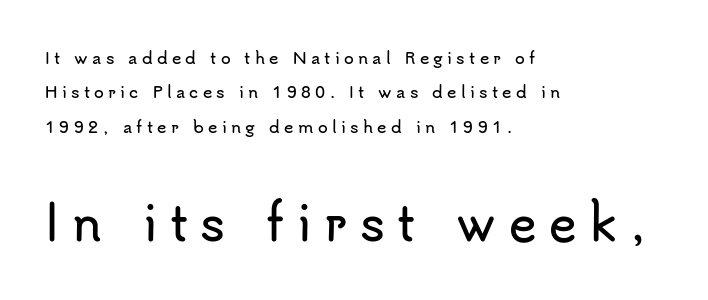
The image shows 47 px sans-serif type, upright; set left-aligned, loose line spacing (2.15x), unusually wide letter spacing (+0.27 em), not underlined; the second (bottom) block is 2.94x larger; low stroke contrast and a small x-height.
